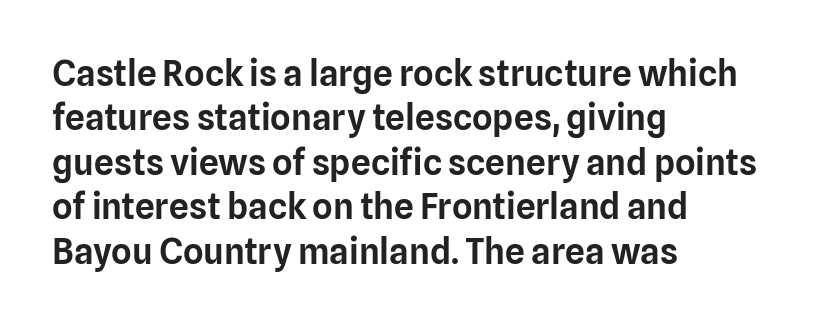
The glyphs in this specimen are sans serif. You can tell it's not italic because the verticals are truly vertical. Proportional: the letters do not fall into vertical columns. Compared with typical paragraphs, the rows here are spaced about the same.
